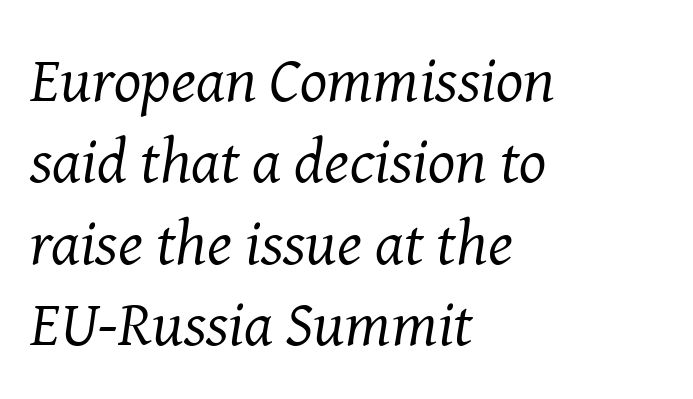
Each row of text sits above clean, open space. Stems here are at most as thick as an everyday book face. The lines sit at an ordinary, default distance from one another. Characters follow at the spacing the type designer built in. Reading down the block, your eye returns to a fixed left position each line. Yep, that's italic — everything's leaning.
